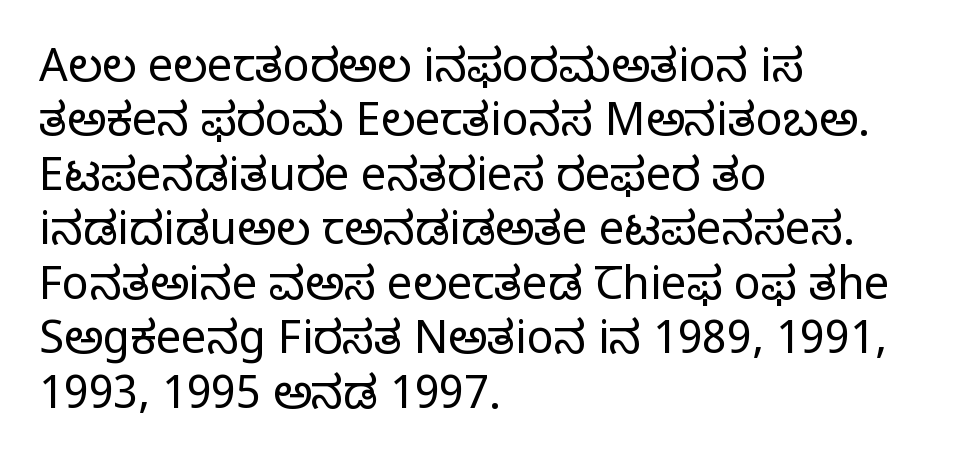
{"serif": "yes", "italic": "no", "bold": "no", "weight": "regular", "width": "normal", "stroke_contrast": "low", "x_height": "large", "monospaced": "no", "underline": "no", "align": "left", "line_spacing_ratio": 1.21, "letter_spacing": "normal", "letter_spacing_em": 0.0, "glyph_px": 45}
